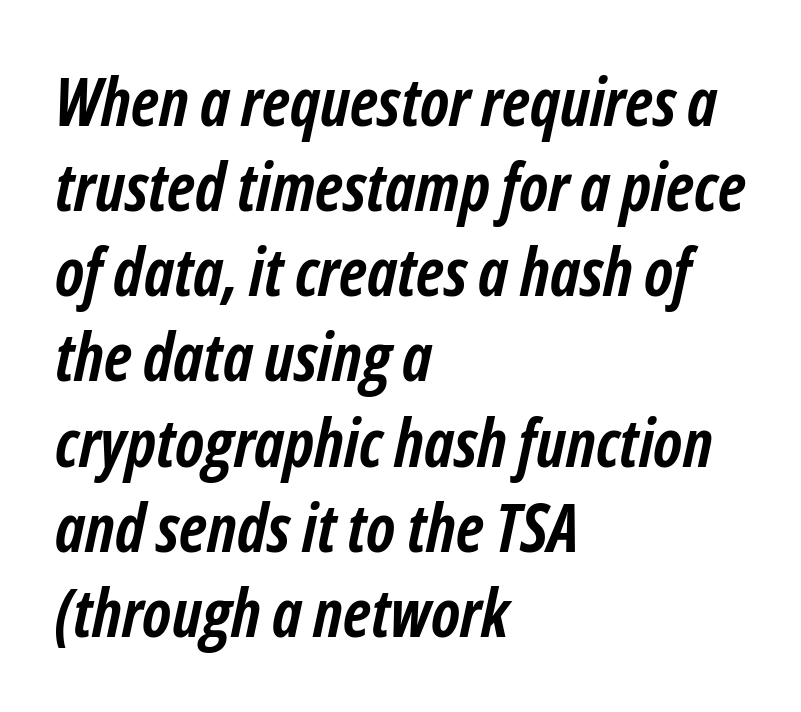
The image shows 66 px semibold, condensed type, italic (leaning right); set left-aligned, normal line spacing (1.29x), normal letter spacing, not underlined; low stroke contrast and a medium x-height.
